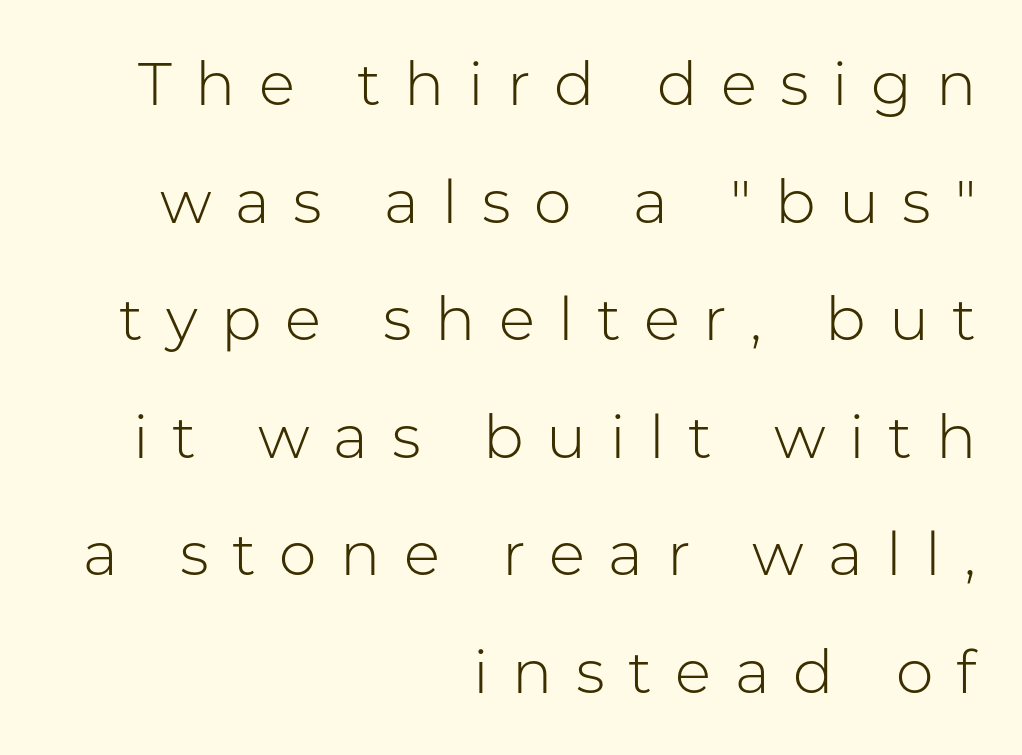
{"serif": "no", "italic": "no", "bold": "no", "weight": "light", "width": "normal", "stroke_contrast": "low", "x_height": "medium", "monospaced": "no", "underline": "no", "align": "right", "line_spacing": "loose", "line_spacing_ratio": 1.96, "letter_spacing": "wide", "letter_spacing_em": 0.39, "glyph_px": 60}
